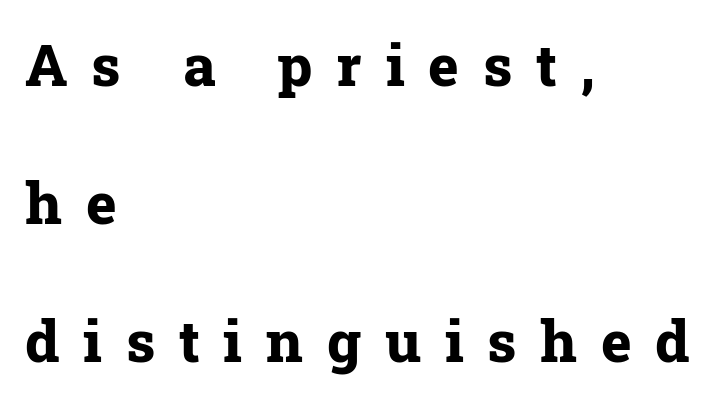
Q: Is the text bold? A: Yes.
Q: Is the text italic (slanted)? A: No, it is upright.
Q: Is the typeface a serif or a sans-serif typeface? A: Serif.
Q: Is the text underlined? A: No.
Q: How is the paragraph aligned? A: Left-aligned.
Q: Is the spacing between letters normal or unusually wide? A: Unusually wide.
Q: Is the spacing between lines tight, normal or loose? A: Loose.
Q: Width (condensed, normal, or wide)? A: Normal.
Q: Stroke contrast? A: Low.
Q: x-height? A: Medium.
Q: Monospaced? A: No.
